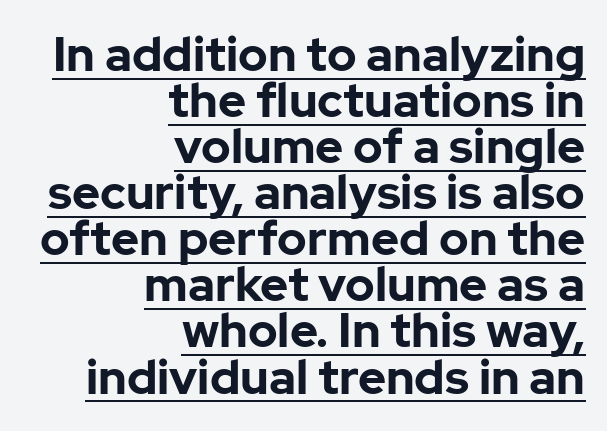
Q: Is the text bold? A: Yes.
Q: Is the text italic (slanted)? A: No, it is upright.
Q: Is the typeface a serif or a sans-serif typeface? A: Sans-serif.
Q: Is the text underlined? A: Yes.
Q: How is the paragraph aligned? A: Right-aligned.
Q: Is the spacing between letters normal or unusually wide? A: Normal.
Q: Is the spacing between lines tight, normal or loose? A: Tight.
Q: Width (condensed, normal, or wide)? A: Normal.
Q: Stroke contrast? A: Low.
Q: x-height? A: Medium.
Q: Monospaced? A: No.
